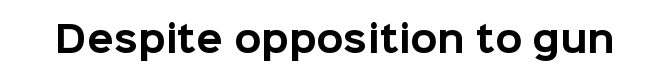
{"serif": "no", "italic": "no", "bold": "yes", "weight": "bold", "width": "normal", "stroke_contrast": "low", "x_height": "medium", "monospaced": "no", "underline": "no", "letter_spacing": "normal", "letter_spacing_em": 0.0, "glyph_px": 35}
